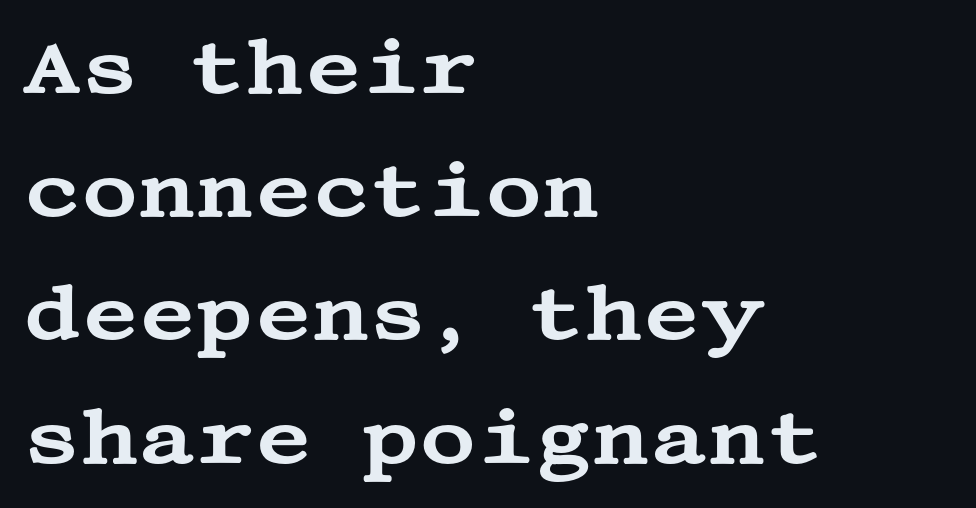
Examine the stroke ends and you'll spot serifs. The rows are spaced the way most documents space them. It's the straight-up-and-down kind of type. The words here are not underlined. Left-aligned paragraph, ragged on the right. The letters sit at their default tracking, neither squeezed nor spread.
